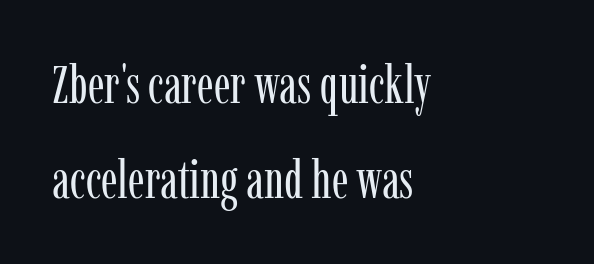
The image shows 53 px regular-weight, condensed serif type, upright; set left-aligned, line spacing 1.79x, normal letter spacing, not underlined; low stroke contrast and a medium x-height.
